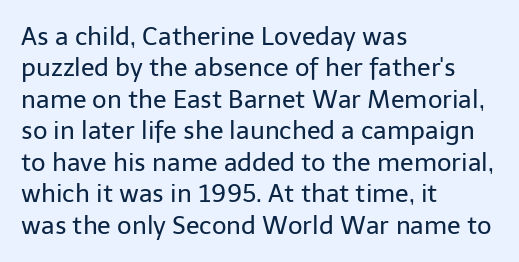
The image shows 25 px text type, upright; set left-aligned, normal line spacing (1.26x), normal letter spacing, not underlined.
